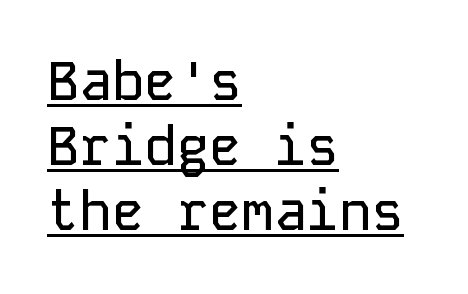
Q: Is the text italic (slanted)? A: No, it is upright.
Q: Is the typeface a serif or a sans-serif typeface? A: Sans-serif.
Q: Is the text underlined? A: Yes.
Q: How is the paragraph aligned? A: Left-aligned.
Q: Is the spacing between letters normal or unusually wide? A: Normal.
Q: Width (condensed, normal, or wide)? A: Normal.
Q: Stroke contrast? A: Low.
Q: x-height? A: Medium.
Q: Monospaced? A: Yes.
